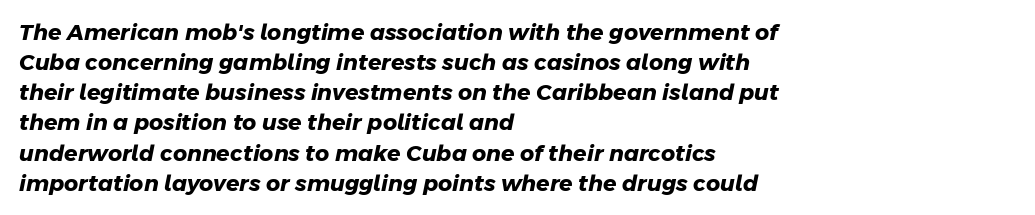
This rendering uses left alignment, leaving the right contour irregular. These words are printed bold, with thick strokes throughout. Honestly, there is no underline to notice here at all. Spacing between characters is what you'd get straight out of the box. Normally led — the rows are evenly, conventionally spaced.
